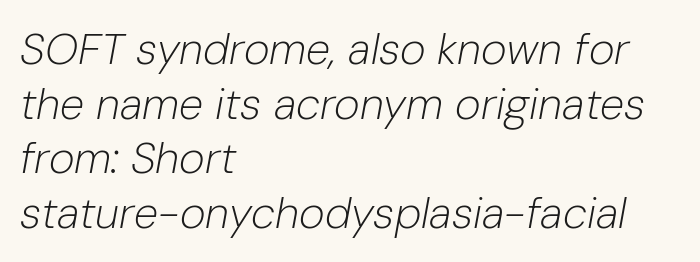
Letters have the restrained weight of plain body copy at most. A clean baseline with only descenders dipping below it. Would a proofreader flag this as italicized? Yes. Observe the ordinary spacing: letters are neighbours, not strangers.
